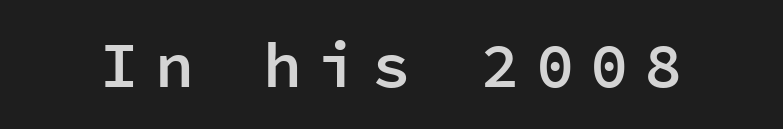
The specimen reads as upright at a glance. The glyphs in this specimen are sans serif. Descenders are the only things crossing below the line. Letter spacing: wide. As a designer I'd log this as weight 600, semibold. The passage shown is typed in a monospace face where columns stay perfectly aligned.
